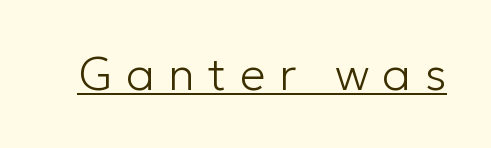
{"serif": "no", "italic": "no", "bold": "no", "weight": "light", "width": "normal", "stroke_contrast": "low", "x_height": "medium", "monospaced": "no", "underline": "yes", "letter_spacing": "wide", "letter_spacing_em": 0.29, "glyph_px": 46}
